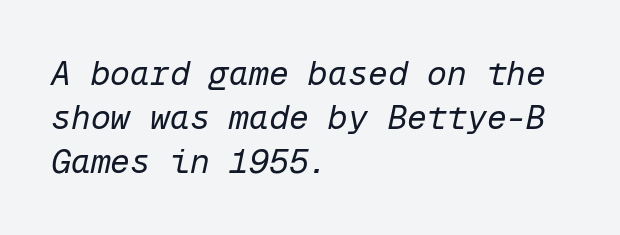
Q: Is the text bold? A: No.
Q: Is the text italic (slanted)? A: Yes, it leans right by about 12 degrees.
Q: Is the text underlined? A: No.
Q: How is the paragraph aligned? A: Left-aligned.
Q: Is the spacing between letters normal or unusually wide? A: Normal.
Q: Is the spacing between lines tight, normal or loose? A: Normal.
Q: Width (condensed, normal, or wide)? A: Normal.
Q: Stroke contrast? A: Low.
Q: x-height? A: Medium.
Q: Monospaced? A: Yes.
